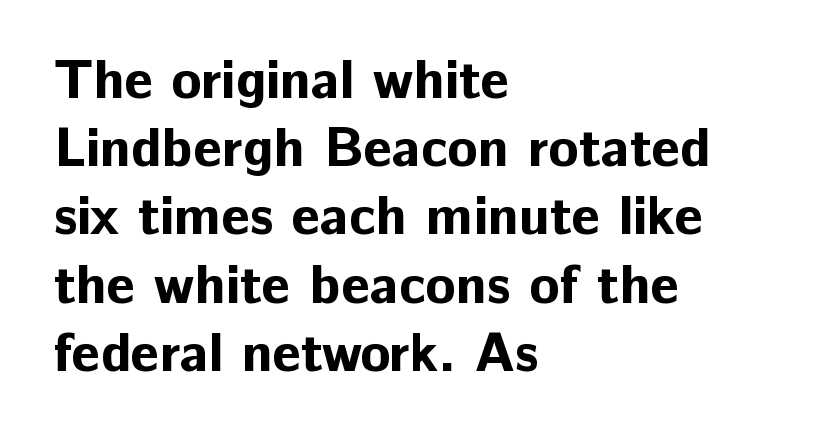
Descender tails drop into unmarked territory. Varying glyph widths throughout — classic text-font behaviour. The line texture is even and compact thanks to regular tracking. Pretty heavy lettering here — definitely bold. The lines in this sample share a left origin and differ only in where they stop.
